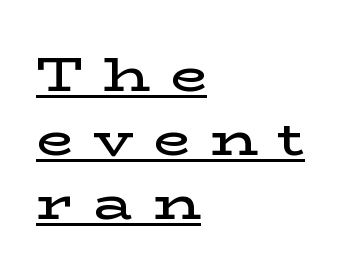
Q: Is the text bold? A: Semi-bold.
Q: Is the text italic (slanted)? A: No, it is upright.
Q: Is the typeface a serif or a sans-serif typeface? A: Serif.
Q: Is the text underlined? A: Yes.
Q: How is the paragraph aligned? A: Left-aligned.
Q: Is the spacing between letters normal or unusually wide? A: Unusually wide.
Q: Is the spacing between lines tight, normal or loose? A: Normal.
Q: Width (condensed, normal, or wide)? A: Wide.
Q: Stroke contrast? A: Low.
Q: x-height? A: Medium.
Q: Monospaced? A: No.
